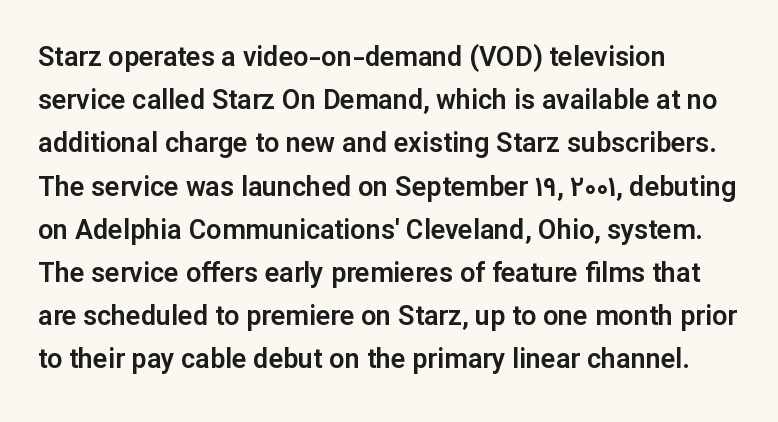
{"italic": "no", "underline": "no", "align": "left", "line_spacing": "normal", "line_spacing_ratio": 1.6, "letter_spacing": "normal", "letter_spacing_em": 0.0, "glyph_px": 27}
